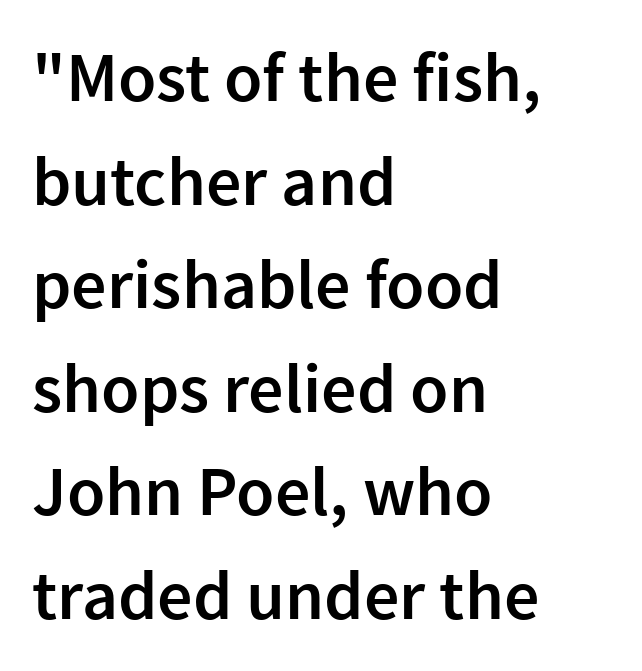
Q: Is the text bold? A: Semi-bold.
Q: Is the text italic (slanted)? A: No, it is upright.
Q: Is the typeface a serif or a sans-serif typeface? A: Sans-serif.
Q: Is the text underlined? A: No.
Q: How is the paragraph aligned? A: Left-aligned.
Q: Is the spacing between letters normal or unusually wide? A: Normal.
Q: Is the spacing between lines tight, normal or loose? A: Normal.
Q: Width (condensed, normal, or wide)? A: Normal.
Q: Stroke contrast? A: Low.
Q: x-height? A: Medium.
Q: Monospaced? A: No.
